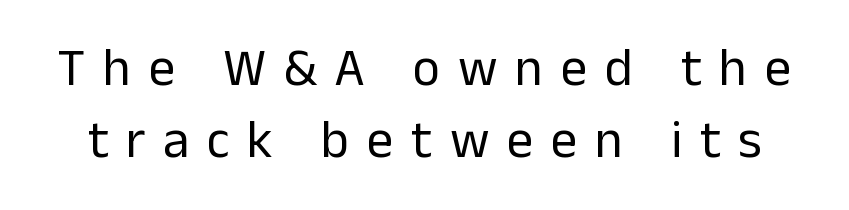
The image shows 53 px regular-weight sans-serif type, upright; set normal line spacing (1.35x), unusually wide letter spacing (+0.33 em), not underlined; low stroke contrast and a medium x-height.
